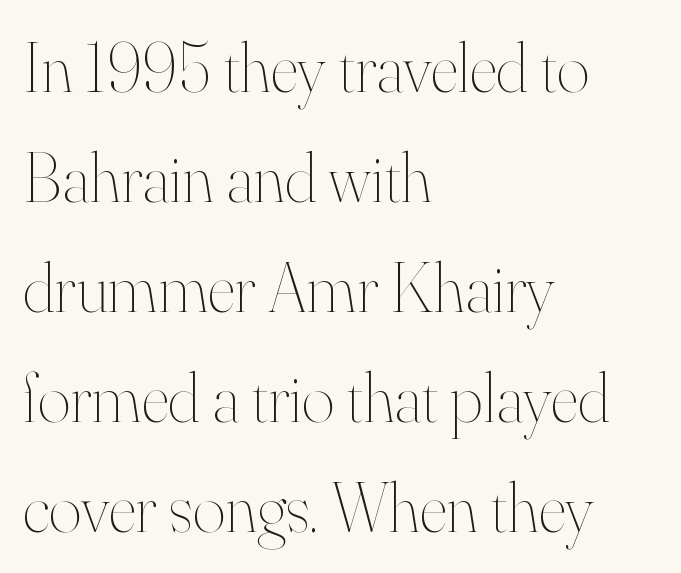
{"italic": "no", "bold": "no", "weight": "thin", "width": "normal", "stroke_contrast": "high", "x_height": "small", "monospaced": "no", "underline": "no", "align": "left", "line_spacing": "normal", "line_spacing_ratio": 1.57, "letter_spacing": "normal", "letter_spacing_em": 0.0, "glyph_px": 70}
